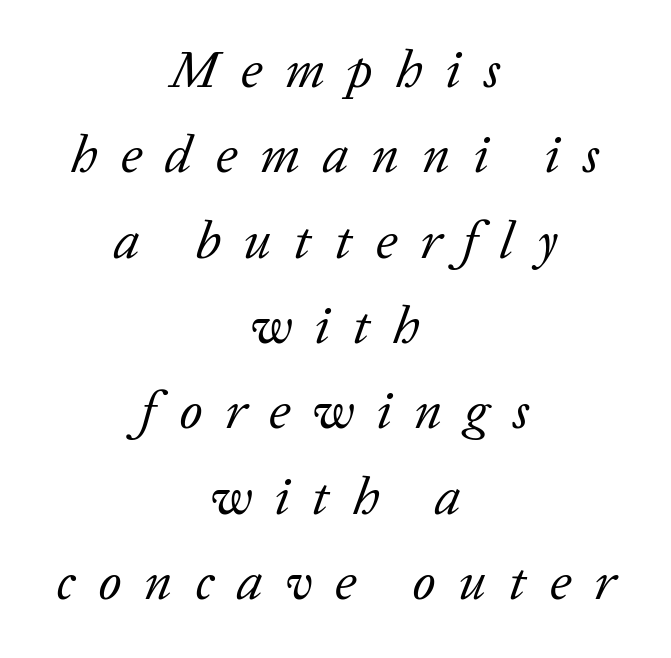
This is serif lettering, the kind often seen in printed books. Teacher's note: observe the equal gaps on both sides — that is centered alignment. The font's italic variant was chosen for this text. These lines have a slow, spaced-out rhythm from letter to letter. Is the type heavy? It reads as light-to-regular instead. Underlining? Definitely not there.
